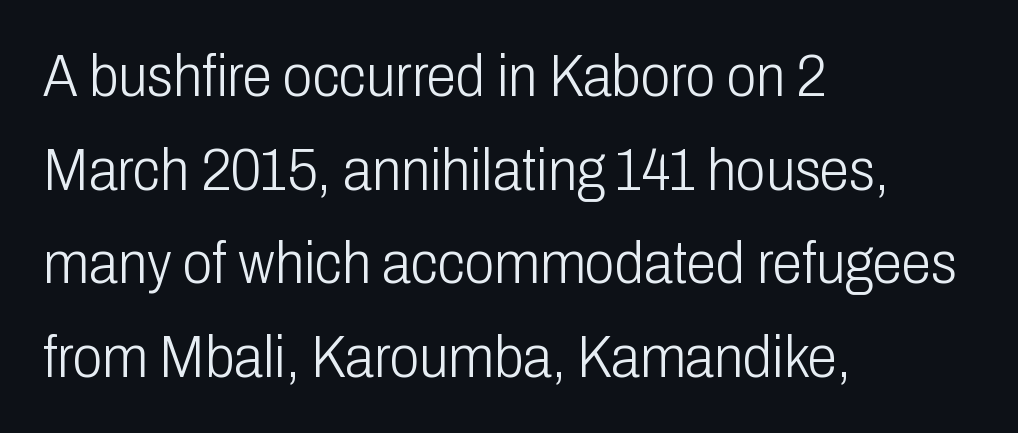
{"serif": "no", "italic": "no", "bold": "no", "weight": "light", "width": "condensed", "stroke_contrast": "low", "x_height": "medium", "monospaced": "no", "underline": "no", "align": "left", "line_spacing": "normal", "line_spacing_ratio": 1.56, "letter_spacing": "normal", "letter_spacing_em": 0.0, "glyph_px": 60}
